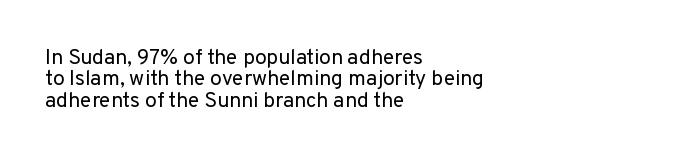
The image shows 21 px text type, upright; set left-aligned, tight line spacing (1.02x), normal letter spacing, not underlined.
